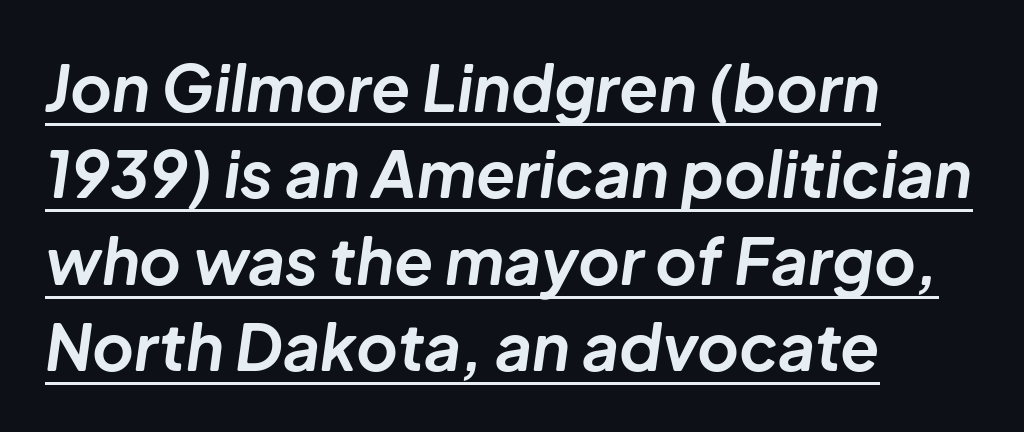
The image shows 64 px bold type, italic (leaning right); set left-aligned, normal line spacing (1.35x), normal letter spacing, underlined; low stroke contrast and a medium x-height.
